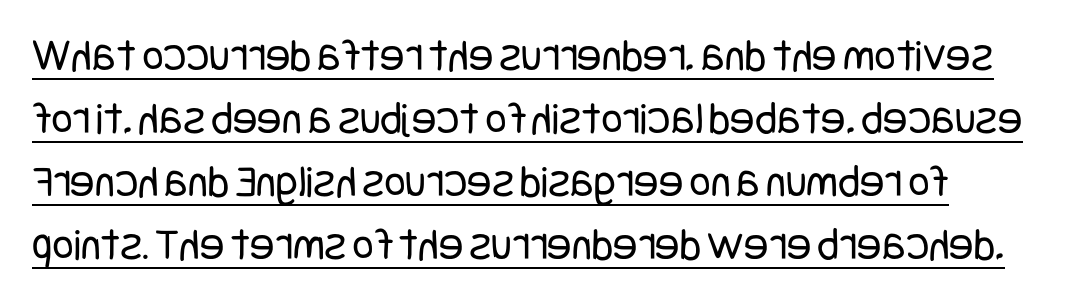
{"serif": "no", "italic": "no", "bold": "no", "weight": "regular", "width": "condensed", "stroke_contrast": "low", "x_height": "large", "underline": "yes", "line_spacing": "normal", "line_spacing_ratio": 1.37, "letter_spacing": "normal", "letter_spacing_em": 0.0, "glyph_px": 46}
